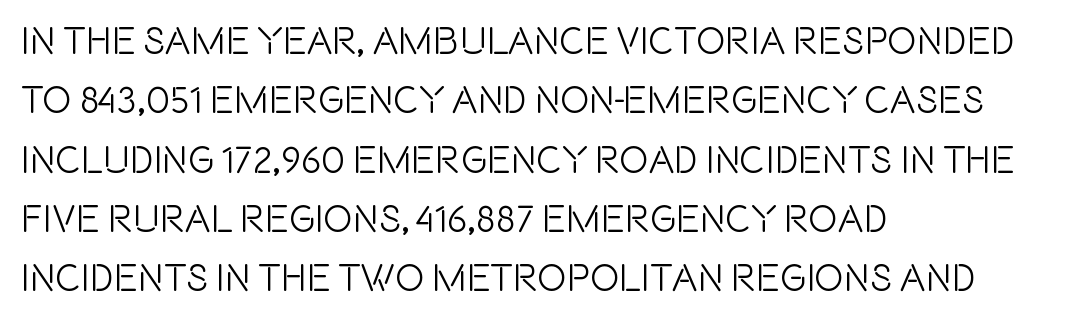
Type style note: lacks serifs. The passage shown is not underscored anywhere. The face used here is proportionally spaced, like ordinary book or web type. Which margin do the lines hug? The left one — the right edge is uneven.
